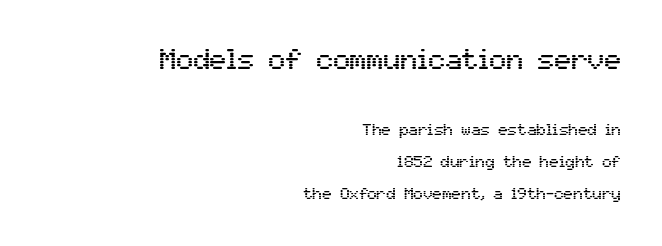
Q: Is the text italic (slanted)? A: No, it is upright.
Q: Is the typeface a serif or a sans-serif typeface? A: Sans-serif.
Q: Is the text underlined? A: No.
Q: How is the paragraph aligned? A: Right-aligned.
Q: Is the spacing between letters normal or unusually wide? A: Normal.
Q: Is the spacing between lines tight, normal or loose? A: Loose.
Q: Which block of text is set in a larger size, the first (top) or the second (bottom)? A: The first (top) one.
Q: Width (condensed, normal, or wide)? A: Normal.
Q: Stroke contrast? A: Medium.
Q: x-height? A: Medium.
Q: Monospaced? A: No.
